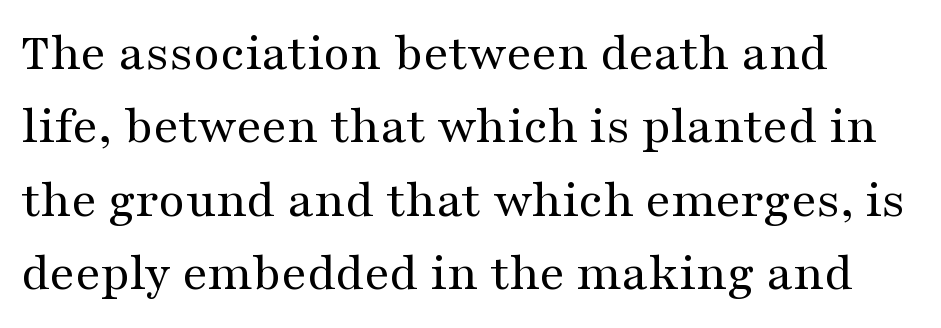
Only glyphs here, with clear space below each row. Vertically, the passage feels balanced, rows spaced as you'd expect. These lines stack with their left ends in a neat column. Do the characters align in a grid? No, the font is proportional. The rendering keeps characters at their native spacing. The type family on display is of the serif kind.
